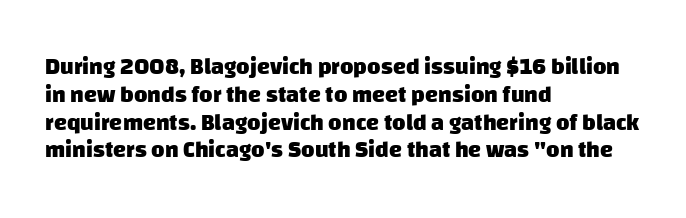
{"bold": "yes", "underline": "no", "align": "left", "line_spacing_ratio": 1.21, "letter_spacing": "normal", "letter_spacing_em": 0.0, "glyph_px": 23}
